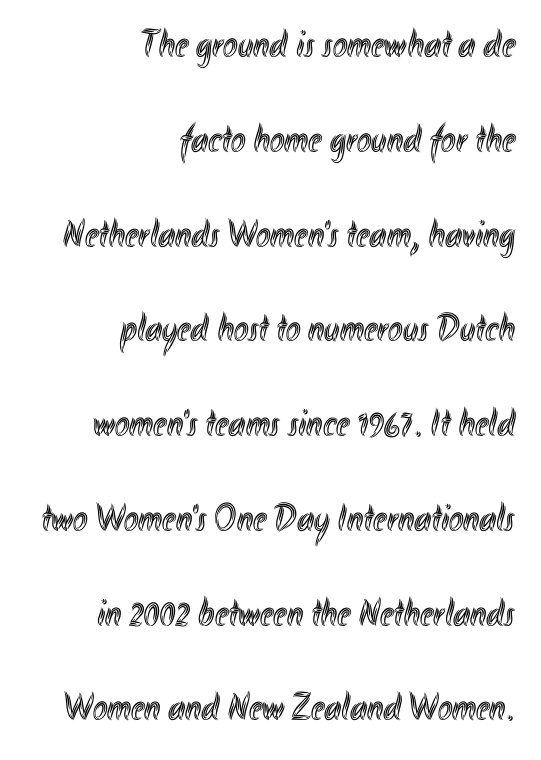
Q: Is the text italic (slanted)? A: Yes.
Q: Is the text underlined? A: No.
Q: How is the paragraph aligned? A: Right-aligned.
Q: Is the spacing between letters normal or unusually wide? A: Normal.
Q: Is the spacing between lines tight, normal or loose? A: Loose.
Q: Width (condensed, normal, or wide)? A: Condensed.
Q: x-height? A: Small.
Q: Monospaced? A: No.
